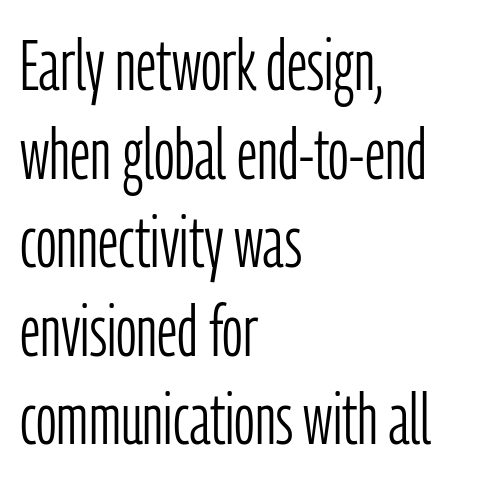
The text block is weighted toward the left margin, trailing off unevenly rightward. The weight tops out at a normal text grade. You could call the tracking neutral — neither tight nor loose. Proportional: the letters do not fall into vertical columns. No italicization has been applied; the sample stays upright. The string is rendered with underlining switched off.
